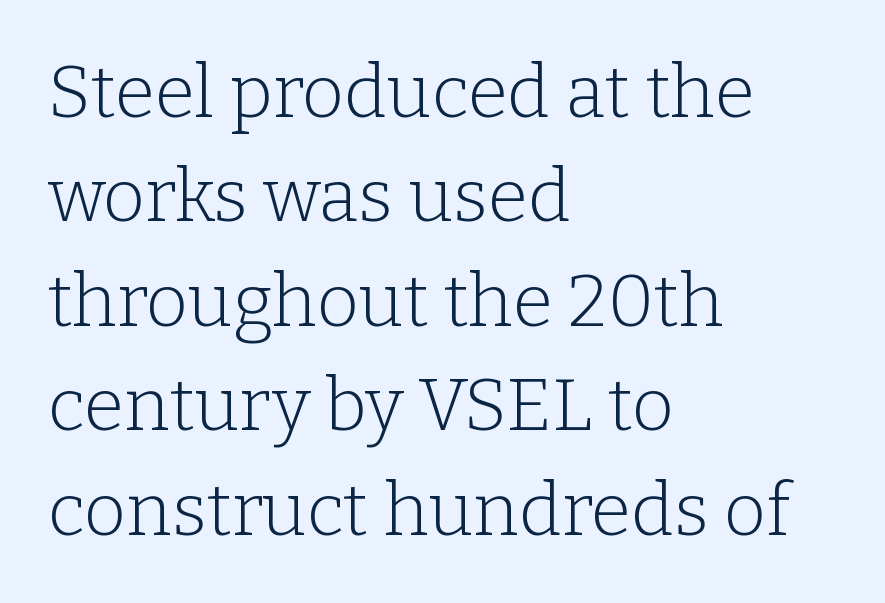
{"serif": "yes", "italic": "no", "bold": "no", "weight": "light", "width": "normal", "stroke_contrast": "low", "x_height": "medium", "monospaced": "no", "underline": "no", "align": "left", "line_spacing": "normal", "line_spacing_ratio": 1.43, "letter_spacing": "normal", "letter_spacing_em": 0.0, "glyph_px": 73}
